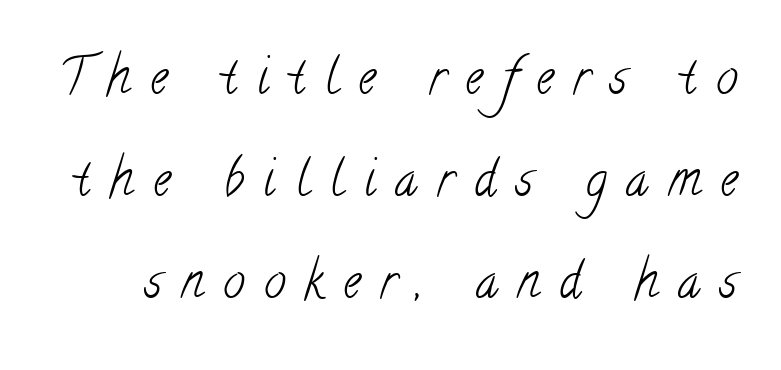
Plain, unruled lines of type. Is the type heavy? It reads as light-to-regular instead. The rendering uses natural spacing where letterforms have individual widths. The block of text is sparse from top to bottom, with ample space between rows. The letterforms stand isolated, each surrounded by extra space.
